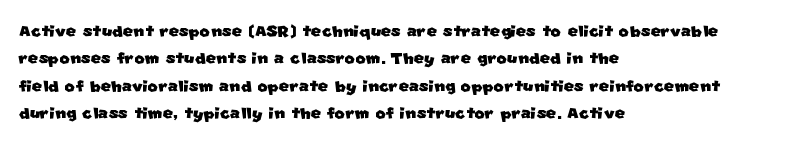
Q: Is the text underlined? A: No.
Q: How is the paragraph aligned? A: Left-aligned.
Q: Is the spacing between letters normal or unusually wide? A: Normal.
Q: Is the spacing between lines tight, normal or loose? A: Normal.
